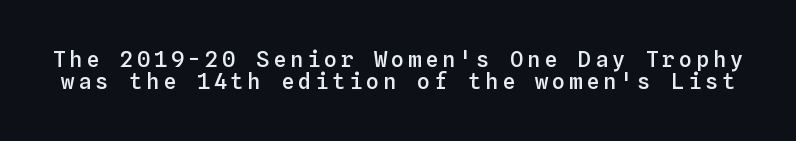
The image shows 22 px text type, upright; set tight line spacing (1.02x), not underlined.
